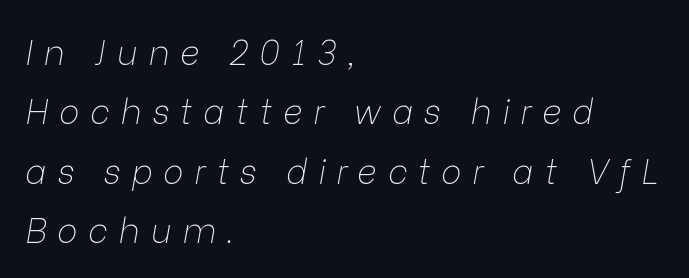
{"italic": "yes", "lean": "right", "slant_degrees": 9, "bold": "no", "weight": "thin", "width": "normal", "stroke_contrast": "low", "x_height": "medium", "monospaced": "no", "underline": "no", "align": "left", "line_spacing_ratio": 1.75, "letter_spacing": "wide", "letter_spacing_em": 0.32, "glyph_px": 34}
